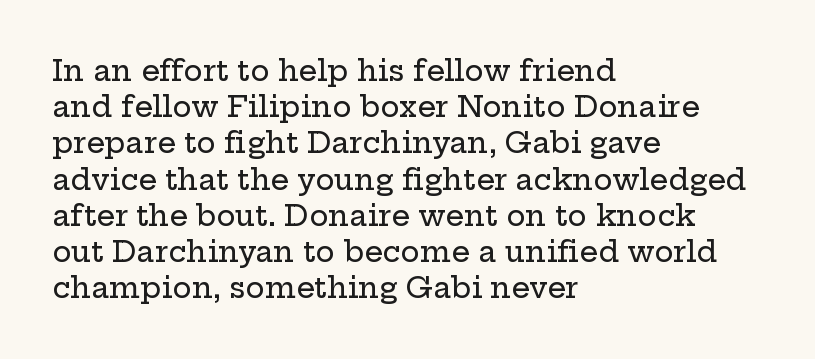
Check the space under the baseline: it is left empty. The rendering keeps characters at their native spacing. The passage shown is typed in a proportional face where columns would drift. Yep, those are serifs on the letters. The paragraph has a hard left edge and a soft right edge.
